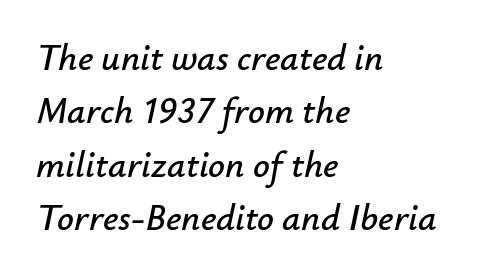
{"italic": "yes", "lean": "right", "slant_degrees": 12, "width": "normal", "stroke_contrast": "low", "x_height": "small", "monospaced": "no", "underline": "no", "align": "left", "line_spacing": "normal", "line_spacing_ratio": 1.44, "letter_spacing": "normal", "letter_spacing_em": 0.0, "glyph_px": 37}
